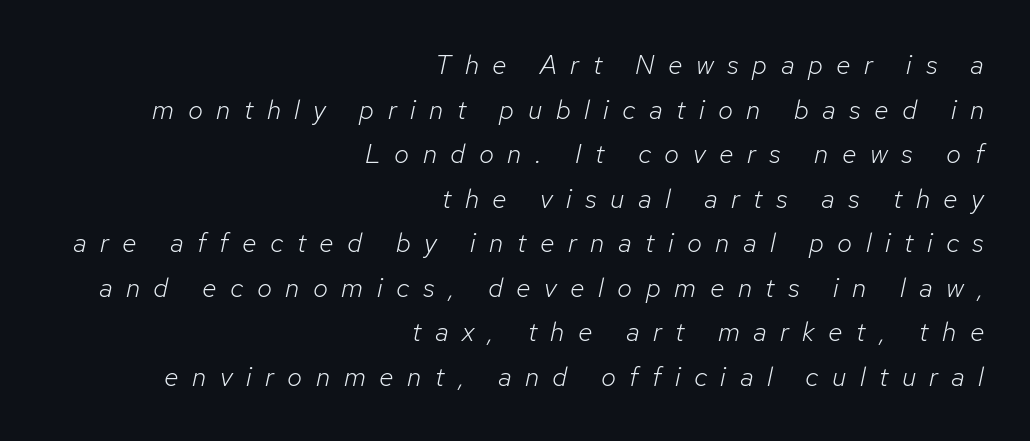
The image shows 27 px text type, italic (leaning right); set right-aligned, normal line spacing (1.65x), unusually wide letter spacing (+0.5 em), not underlined.
